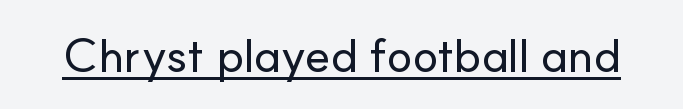
Q: Is the text italic (slanted)? A: No, it is upright.
Q: Is the typeface a serif or a sans-serif typeface? A: Sans-serif.
Q: Is the text underlined? A: Yes.
Q: Is the spacing between letters normal or unusually wide? A: Normal.
Q: Width (condensed, normal, or wide)? A: Normal.
Q: Stroke contrast? A: Low.
Q: x-height? A: Small.
Q: Monospaced? A: No.
